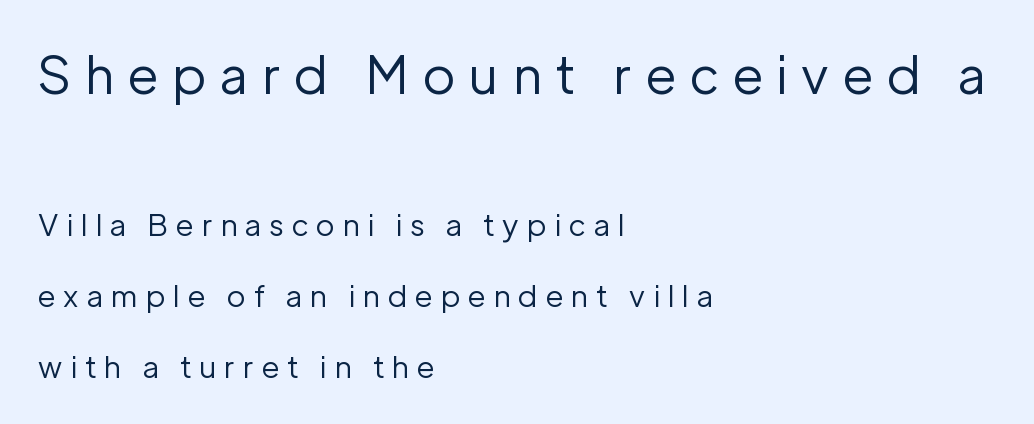
The font's upright variant was chosen for this text. The passage shown is not underscored anywhere. The font sits on the lighter half of the weight spectrum, regular included. Notice the wide empty band between every row — that's loose leading. Two sizes are in play, and the larger belongs to the first block.
